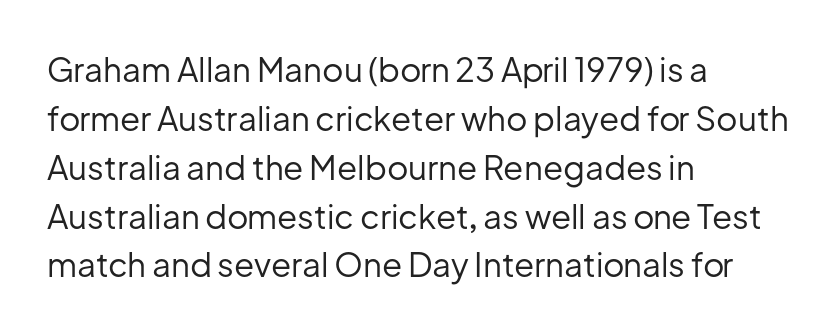
{"serif": "no", "italic": "no", "bold": "no", "weight": "regular", "width": "normal", "stroke_contrast": "low", "x_height": "medium", "monospaced": "no", "underline": "no", "align": "left", "line_spacing": "normal", "line_spacing_ratio": 1.48, "letter_spacing": "normal", "letter_spacing_em": 0.0, "glyph_px": 33}
